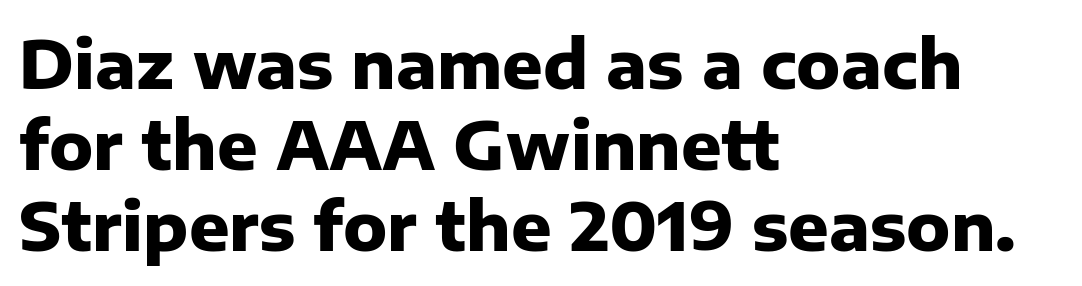
The image shows 67 px heavy sans-serif type, upright; set left-aligned, line spacing 1.21x, normal letter spacing, not underlined; low stroke contrast and a medium x-height.
